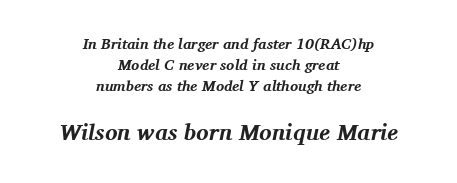
The block of text has a typical density, with ordinary space between rows. Letters rest on an invisible, unmarked baseline. Note: smaller setting up top, larger setting below. Compared with a flush-left layout, this one balances lines on the center instead. Weight: bold.
